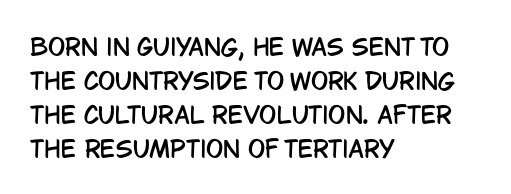
The image shows 23 px text type, upright; set left-aligned, normal line spacing (1.48x), normal letter spacing, not underlined.
